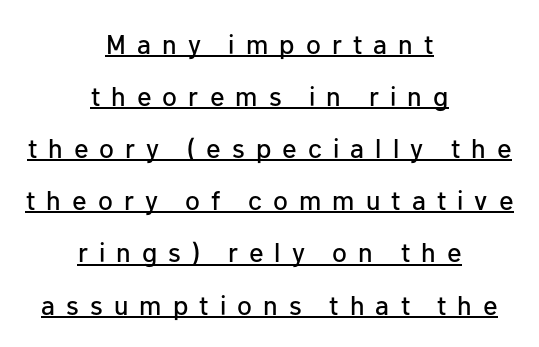
The image shows 27 px text type, upright; set centered, loose line spacing (1.93x), unusually wide letter spacing (+0.41 em), underlined.
